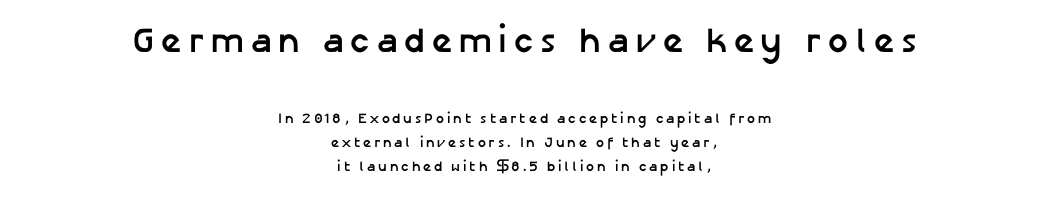
{"serif": "no", "italic": "no", "bold": "yes", "weight": "semibold", "width": "normal", "stroke_contrast": "low", "x_height": "medium", "monospaced": "no", "underline": "no", "align": "center", "line_spacing_ratio": 1.73, "letter_spacing": "wide", "letter_spacing_em": 0.2, "larger_block": "first", "size_ratio": 2.5, "glyph_px": 35}
